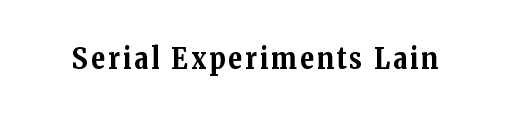
The image shows 29 px bold serif type, upright; set not underlined; medium stroke contrast and a medium x-height.
